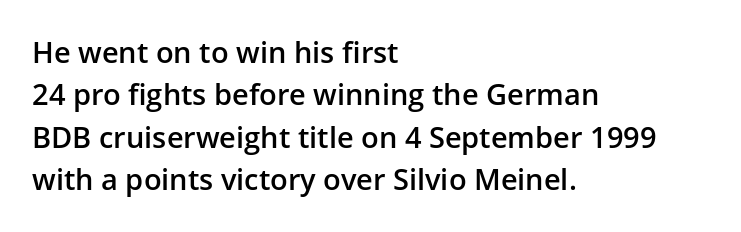
The image shows 29 px semibold sans-serif type, upright; set left-aligned, normal line spacing (1.46x), normal letter spacing, not underlined; low stroke contrast and a medium x-height.
